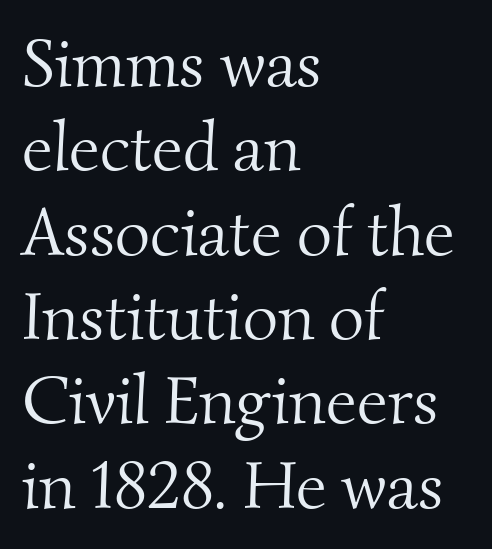
Does the copy run flush right? No — it runs flush left. Standard letterfit; no display-style spreading of the glyphs. The zone under the glyphs is completely vacant. Character widths vary here, with narrow letters taking less room than wide ones. The text was rendered using a seriffed face with decorative stroke endings.
